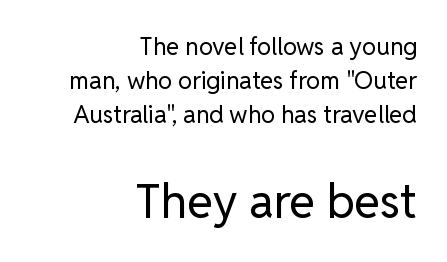
{"serif": "no", "italic": "no", "bold": "no", "weight": "regular", "width": "normal", "stroke_contrast": "low", "x_height": "medium", "monospaced": "no", "underline": "no", "align": "right", "line_spacing": "normal", "line_spacing_ratio": 1.42, "letter_spacing": "normal", "letter_spacing_em": 0.0, "larger_block": "second", "size_ratio": 1.96, "glyph_px": 47}
